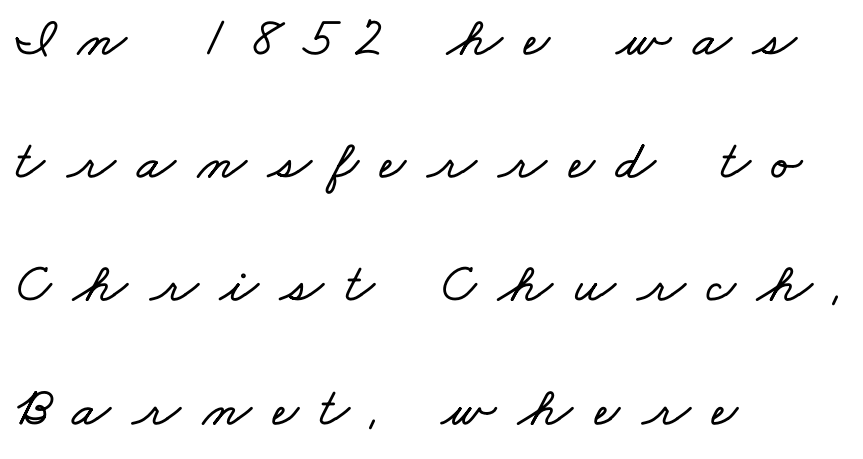
Each line starts at the same left margin while the right side varies. Rule under the text: the space is simply empty. If you measured baseline to baseline, you'd find a long distance. The line texture is sparse and dotted thanks to wide tracking. This sample has the flowing, uneven cadence of proportional lettering.
